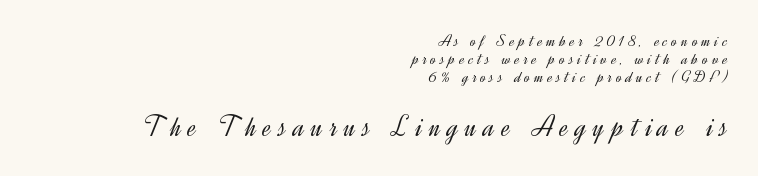
The letters look calm and open, with moderate or lighter stems. Plain, unruled lines of type. A flush-right, rag-left setting is used for this passage. Typesetter's note — lower block bumped up in size, upper block left smaller. What kind of face is this? One without serifs — a sans.
